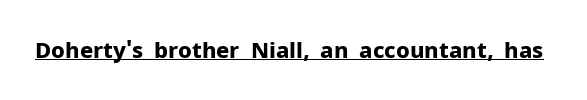
{"italic": "no", "bold": "yes", "underline": "yes", "letter_spacing": "normal", "letter_spacing_em": 0.0, "glyph_px": 22}
